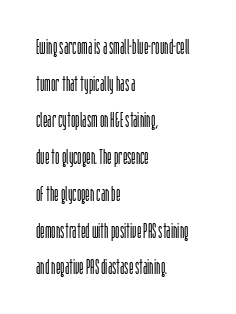
{"italic": "no", "bold": "no", "underline": "no", "align": "left", "line_spacing_ratio": 1.75, "letter_spacing": "normal", "letter_spacing_em": 0.0, "glyph_px": 21}
